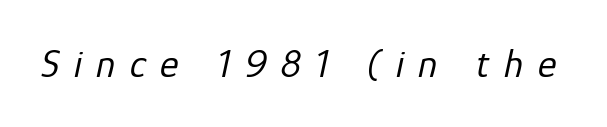
Q: Is the text bold? A: No.
Q: Is the text italic (slanted)? A: Yes, it leans right by about 12 degrees.
Q: Is the text underlined? A: No.
Q: Is the spacing between letters normal or unusually wide? A: Unusually wide.
Q: Width (condensed, normal, or wide)? A: Normal.
Q: Stroke contrast? A: Low.
Q: x-height? A: Medium.
Q: Monospaced? A: No.
